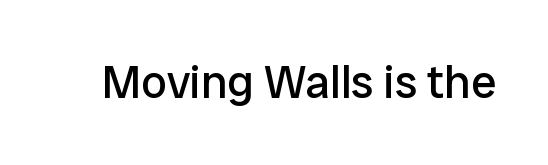
Q: Is the text bold? A: No.
Q: Is the text italic (slanted)? A: No, it is upright.
Q: Is the typeface a serif or a sans-serif typeface? A: Sans-serif.
Q: Is the text underlined? A: No.
Q: Is the spacing between letters normal or unusually wide? A: Normal.
Q: Width (condensed, normal, or wide)? A: Normal.
Q: Stroke contrast? A: Low.
Q: x-height? A: Medium.
Q: Monospaced? A: No.
